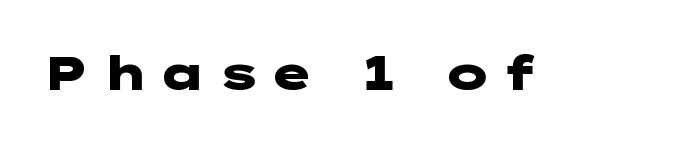
Unmarked baselines from the first word to the last. These lines carry a lot of weight — the face is fully bold. The type is letterspaced generously, with wide tracking. Italic: no, the glyphs are upright roman. Does the type have serifs? No, each stem ends abruptly.
